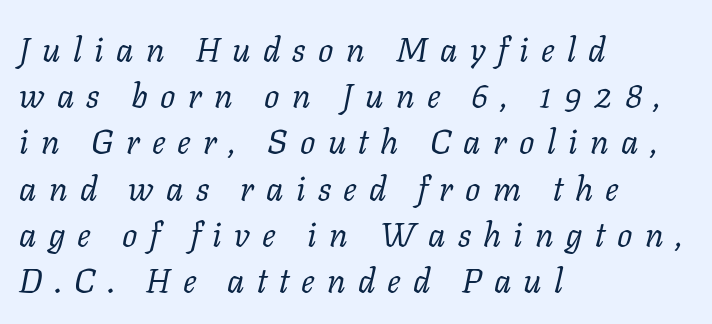
Q: Is the text bold? A: No.
Q: Is the text italic (slanted)? A: Yes, it leans right by about 11 degrees.
Q: Is the typeface a serif or a sans-serif typeface? A: Serif.
Q: Is the text underlined? A: No.
Q: How is the paragraph aligned? A: Left-aligned.
Q: Is the spacing between letters normal or unusually wide? A: Unusually wide.
Q: Is the spacing between lines tight, normal or loose? A: Normal.
Q: Width (condensed, normal, or wide)? A: Normal.
Q: Stroke contrast? A: Low.
Q: x-height? A: Medium.
Q: Monospaced? A: No.
